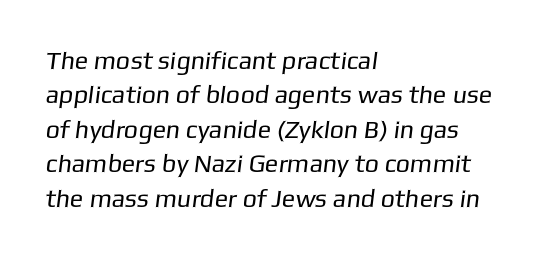
Q: Is the text bold? A: No.
Q: Is the text underlined? A: No.
Q: How is the paragraph aligned? A: Left-aligned.
Q: Is the spacing between letters normal or unusually wide? A: Normal.
Q: Is the spacing between lines tight, normal or loose? A: Normal.
